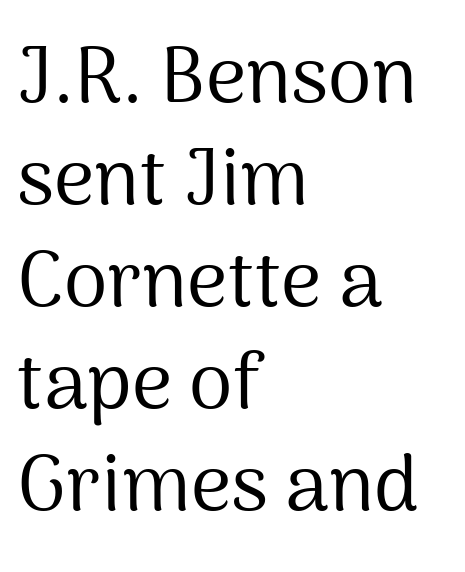
{"serif": "no", "italic": "no", "bold": "no", "weight": "regular", "width": "normal", "stroke_contrast": "medium", "x_height": "medium", "monospaced": "no", "underline": "no", "align": "left", "line_spacing": "normal", "line_spacing_ratio": 1.29, "letter_spacing": "normal", "letter_spacing_em": 0.0, "glyph_px": 79}
